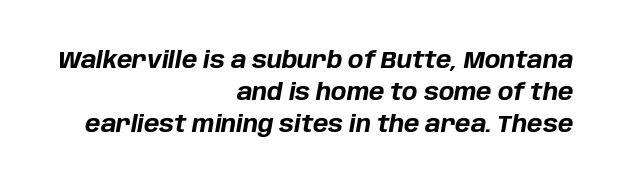
{"italic": "yes", "lean": "right", "slant_degrees": 10, "bold": "yes", "underline": "no", "align": "right", "line_spacing": "normal", "line_spacing_ratio": 1.39, "letter_spacing": "normal", "letter_spacing_em": 0.0, "glyph_px": 23}
